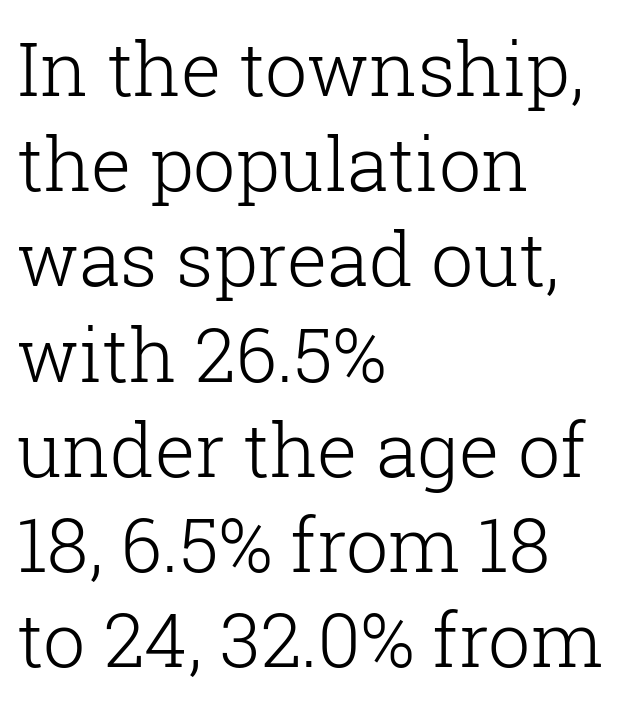
{"serif": "yes", "italic": "no", "bold": "no", "weight": "light", "width": "normal", "stroke_contrast": "low", "x_height": "medium", "monospaced": "no", "underline": "no", "align": "left", "line_spacing": "normal", "line_spacing_ratio": 1.27, "letter_spacing": "normal", "letter_spacing_em": 0.0, "glyph_px": 75}
